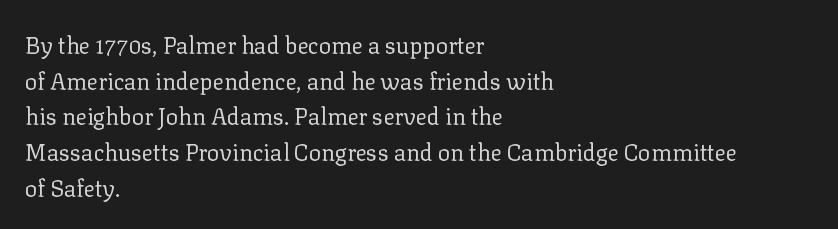
{"italic": "no", "bold": "no", "underline": "no", "align": "left", "line_spacing": "normal", "line_spacing_ratio": 1.55, "letter_spacing": "normal", "letter_spacing_em": 0.0, "glyph_px": 23}
